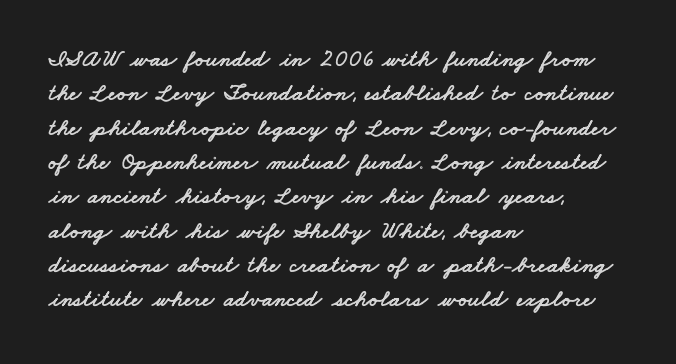
{"underline": "no", "align": "left", "line_spacing": "normal", "line_spacing_ratio": 1.43, "letter_spacing": "normal", "letter_spacing_em": 0.0, "glyph_px": 24}
